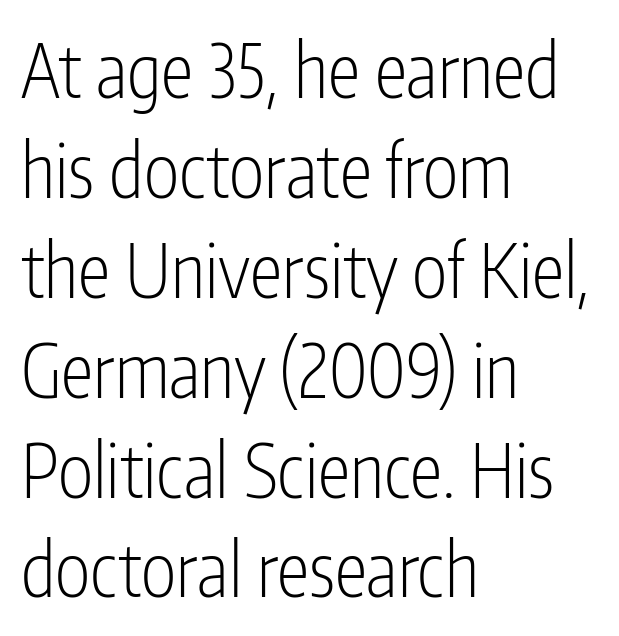
Nothing unusual about the tracking: characters are spaced as the font intends. Posture: upright roman. Baseline-to-baseline distance is the conventional proportion of letter height. Letterform terminals end flat and unadorned throughout the passage. Unmarked baselines from the first word to the last.
